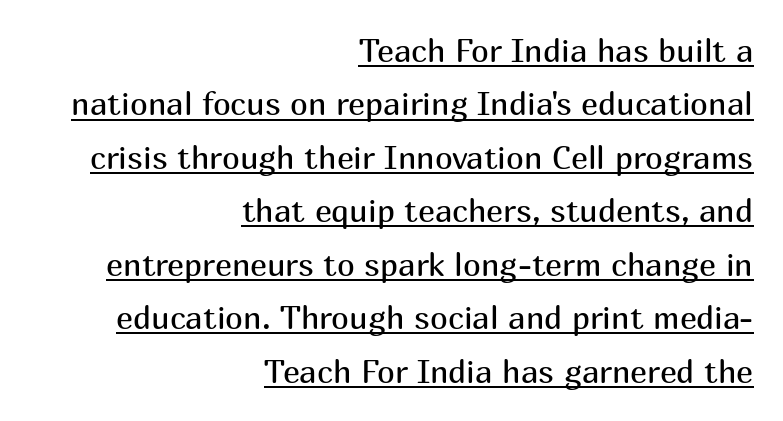
These lines are rendered in a variable-pitch font. The typeface chosen for these lines omits serifs. Glyph-to-glyph distance matches everyday printed text. Leading matches the norm, producing a regular column. The typesetting does not lean heavy: it is not bold. A roman cut, with each character standing at attention.
